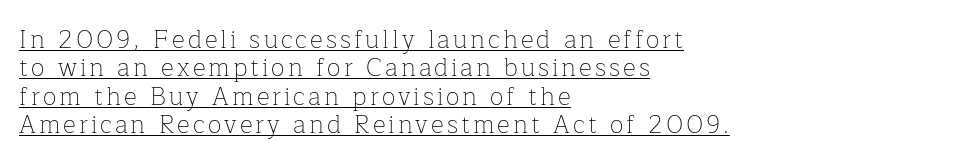
{"italic": "no", "bold": "no", "underline": "yes", "align": "left", "line_spacing": "tight", "line_spacing_ratio": 1.14, "glyph_px": 25}
